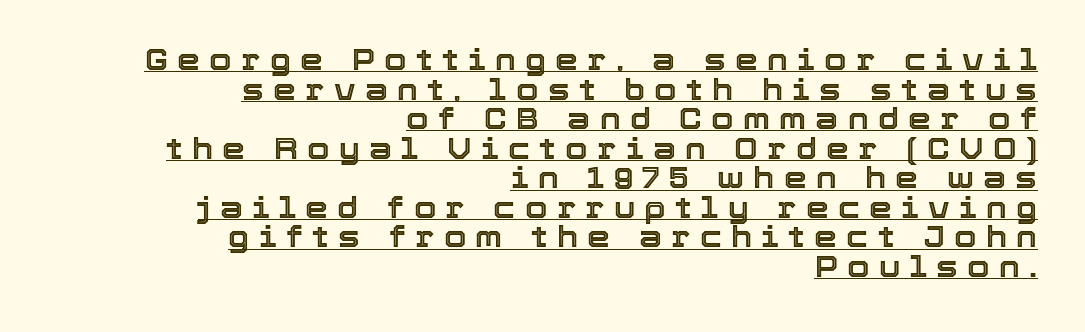
The image shows 29 px text type, upright; set right-aligned, tight line spacing (1.02x), unusually wide letter spacing (+0.32 em), underlined; a medium x-height.
